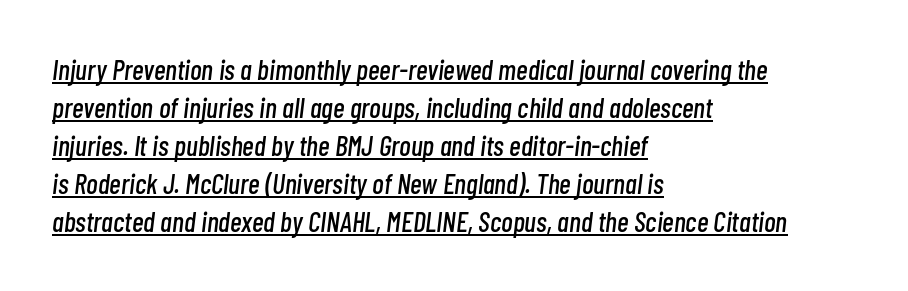
Q: Is the text italic (slanted)? A: Yes, it leans right by about 7 degrees.
Q: Is the text underlined? A: Yes.
Q: How is the paragraph aligned? A: Left-aligned.
Q: Is the spacing between letters normal or unusually wide? A: Normal.
Q: Is the spacing between lines tight, normal or loose? A: Normal.
Q: Width (condensed, normal, or wide)? A: Condensed.
Q: Stroke contrast? A: Low.
Q: x-height? A: Medium.
Q: Monospaced? A: No.
